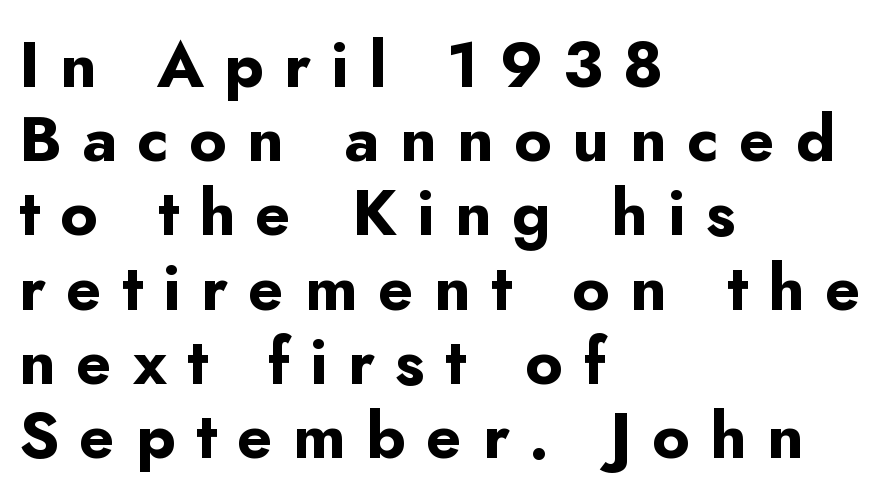
The image shows 64 px bold sans-serif type, upright; set left-aligned, line spacing 1.16x, unusually wide letter spacing (+0.32 em), not underlined; low stroke contrast and a small x-height.
